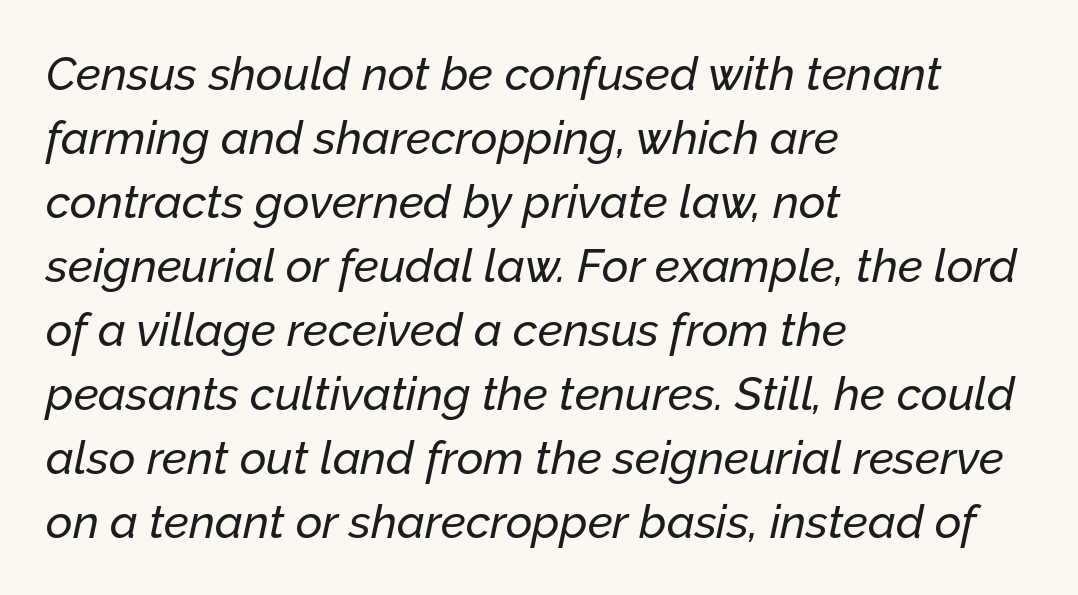
The image shows 46 px text type, italic (leaning right); set left-aligned, normal line spacing (1.39x), normal letter spacing, not underlined; low stroke contrast and a medium x-height.
